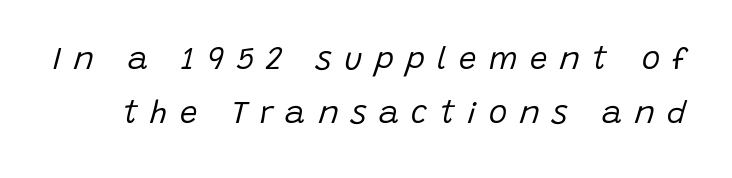
Q: Is the text bold? A: No.
Q: Is the text italic (slanted)? A: Yes, it leans right by about 15 degrees.
Q: Is the text underlined? A: No.
Q: Is the spacing between letters normal or unusually wide? A: Unusually wide.
Q: Width (condensed, normal, or wide)? A: Normal.
Q: Stroke contrast? A: Low.
Q: x-height? A: Large.
Q: Monospaced? A: No.
